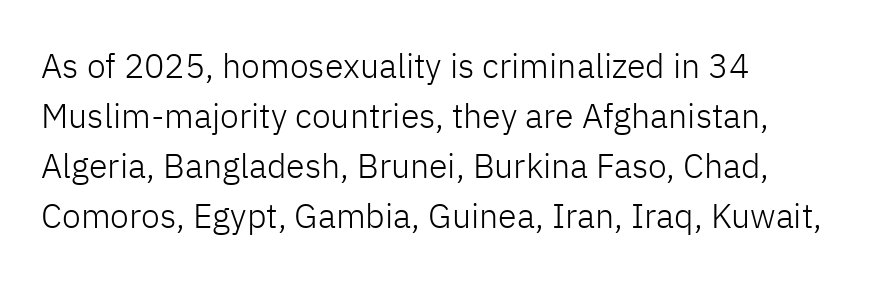
Q: Is the text bold? A: No.
Q: Is the text italic (slanted)? A: No, it is upright.
Q: Is the typeface a serif or a sans-serif typeface? A: Sans-serif.
Q: Is the text underlined? A: No.
Q: How is the paragraph aligned? A: Left-aligned.
Q: Is the spacing between letters normal or unusually wide? A: Normal.
Q: Is the spacing between lines tight, normal or loose? A: Normal.
Q: Width (condensed, normal, or wide)? A: Normal.
Q: Stroke contrast? A: Low.
Q: x-height? A: Medium.
Q: Monospaced? A: No.
